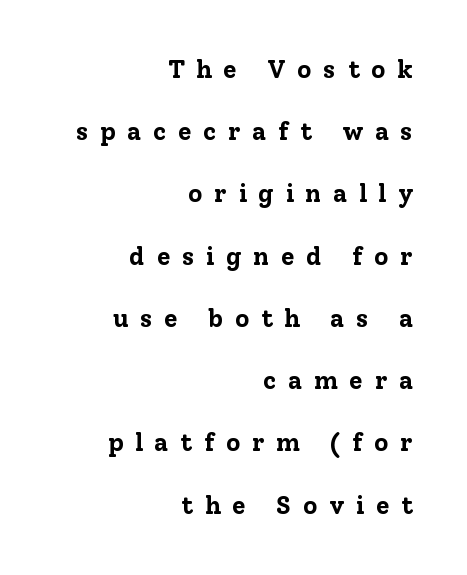
The image shows 25 px bold type, upright; set right-aligned, loose line spacing (2.49x), unusually wide letter spacing (+0.46 em), not underlined.
